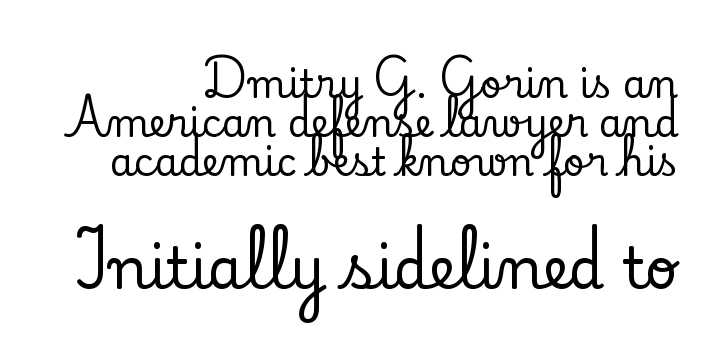
Q: Is the text italic (slanted)? A: No, it is upright.
Q: Is the typeface a serif or a sans-serif typeface? A: Serif.
Q: Is the text underlined? A: No.
Q: How is the paragraph aligned? A: Right-aligned.
Q: Is the spacing between letters normal or unusually wide? A: Normal.
Q: Is the spacing between lines tight, normal or loose? A: Tight.
Q: Which block of text is set in a larger size, the first (top) or the second (bottom)? A: The second (bottom) one.
Q: Width (condensed, normal, or wide)? A: Normal.
Q: Stroke contrast? A: Low.
Q: x-height? A: Small.
Q: Monospaced? A: No.
